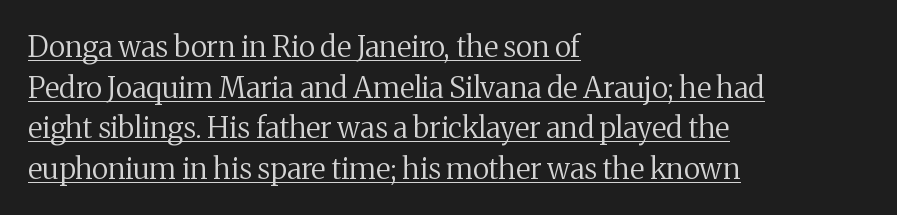
{"serif": "yes", "italic": "no", "bold": "no", "weight": "regular", "width": "normal", "stroke_contrast": "medium", "x_height": "medium", "monospaced": "no", "underline": "yes", "align": "left", "line_spacing": "normal", "line_spacing_ratio": 1.4, "letter_spacing": "normal", "letter_spacing_em": 0.0, "glyph_px": 29}
